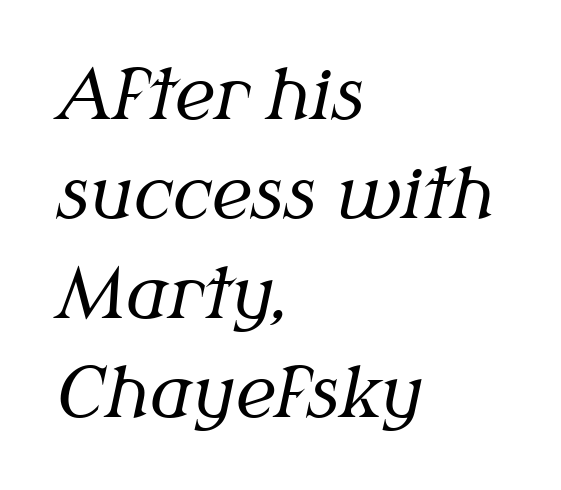
{"serif": "yes", "italic": "yes", "lean": "right", "slant_degrees": 12, "bold": "no", "weight": "regular", "width": "normal", "stroke_contrast": "medium", "x_height": "medium", "monospaced": "no", "underline": "no", "align": "left", "line_spacing": "normal", "line_spacing_ratio": 1.44, "letter_spacing": "normal", "letter_spacing_em": 0.0, "glyph_px": 69}
